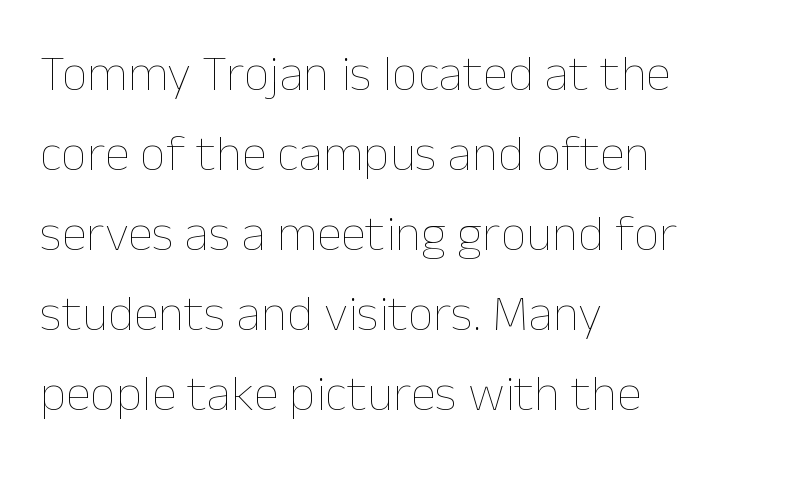
{"italic": "no", "bold": "no", "weight": "thin", "width": "normal", "stroke_contrast": "low", "x_height": "medium", "monospaced": "no", "underline": "no", "align": "left", "line_spacing": "normal", "line_spacing_ratio": 1.57, "letter_spacing": "normal", "letter_spacing_em": 0.0, "glyph_px": 51}
